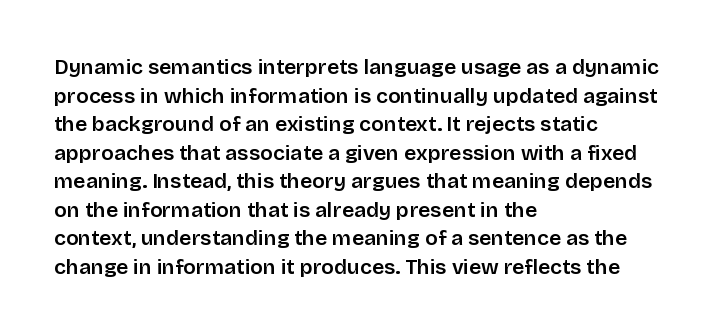
The image shows 21 px text type, upright; set left-aligned, normal line spacing (1.36x), normal letter spacing, not underlined.
